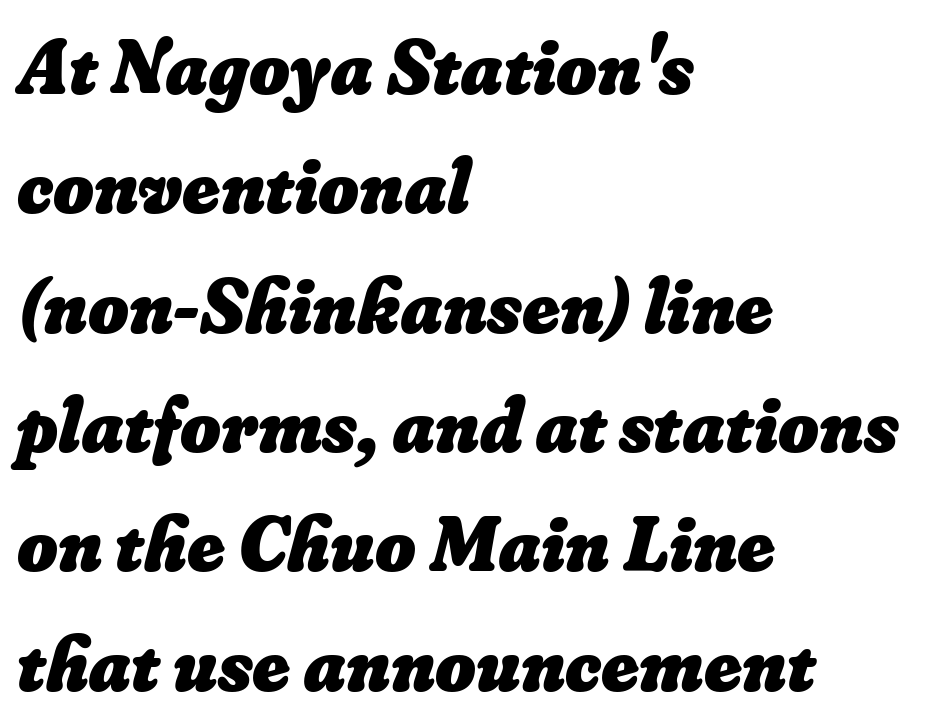
Looks like regular typesetting: each glyph gets only the width it needs. Heavy, bold letterforms. Unmarked baselines from the first word to the last. Honestly, the row spacing looks completely unremarkable.
